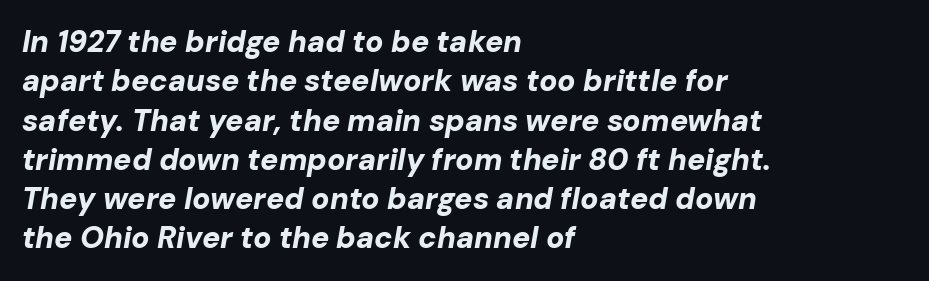
Q: Is the text bold? A: Yes.
Q: Is the text italic (slanted)? A: Yes, it leans right by about 10 degrees.
Q: Is the text underlined? A: No.
Q: How is the paragraph aligned? A: Left-aligned.
Q: Is the spacing between letters normal or unusually wide? A: Normal.
Q: Is the spacing between lines tight, normal or loose? A: Normal.
Q: Width (condensed, normal, or wide)? A: Normal.
Q: Stroke contrast? A: Low.
Q: x-height? A: Medium.
Q: Monospaced? A: No.
